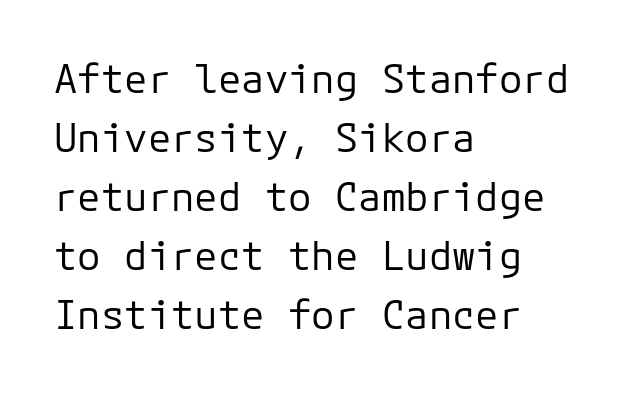
Designer's note — italics off, roman on. The gaps between neighbouring characters are ordinary and unremarkable. Layout note: lines flush left. Line spacing here is normal. I'd call this a sans setting — the letters go barefoot.
